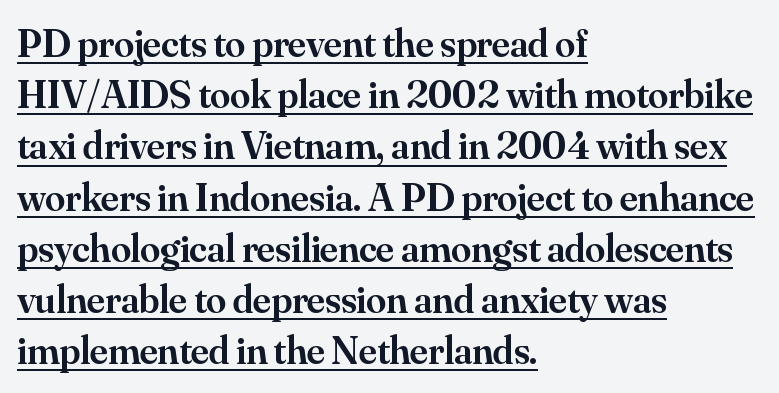
Q: Is the text bold? A: Semi-bold.
Q: Is the text italic (slanted)? A: No, it is upright.
Q: Is the typeface a serif or a sans-serif typeface? A: Serif.
Q: Is the text underlined? A: Yes.
Q: How is the paragraph aligned? A: Left-aligned.
Q: Is the spacing between letters normal or unusually wide? A: Normal.
Q: Is the spacing between lines tight, normal or loose? A: Normal.
Q: Width (condensed, normal, or wide)? A: Normal.
Q: Stroke contrast? A: Medium.
Q: x-height? A: Small.
Q: Monospaced? A: No.
